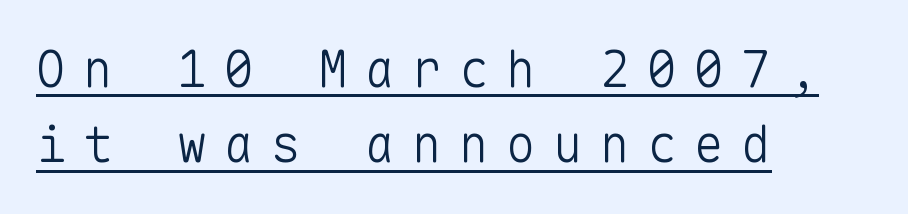
The vertical gap from one line to the next is medium. Substantial extra tracking has been applied to these lines. Every character sits straight up, as roman type does. Stems and bowls with no extra thickness — not bold.
